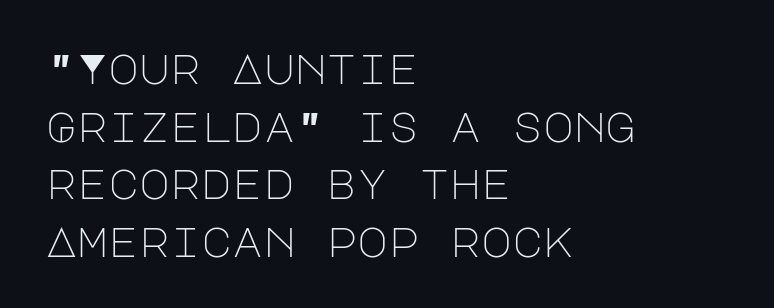
The image shows 42 px light sans-serif type, upright; set left-aligned, normal line spacing (1.37x), normal letter spacing, not underlined; low stroke contrast and a large x-height.
